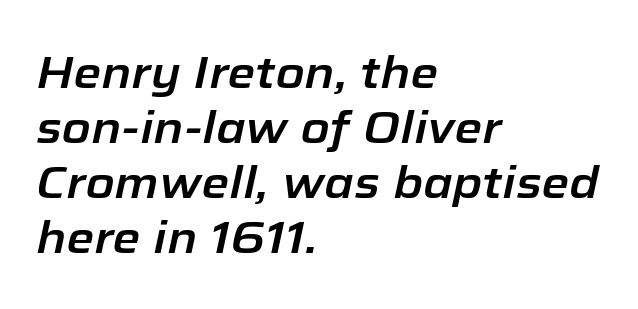
The image shows 45 px text type, italic (leaning right); set left-aligned, line spacing 1.22x, normal letter spacing, not underlined; low stroke contrast and a medium x-height.
